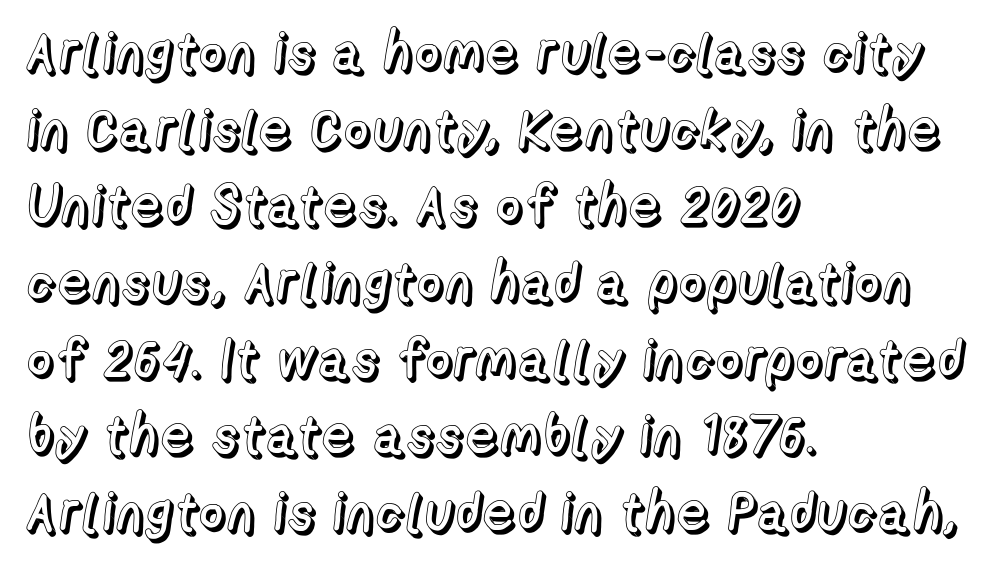
Caption: standard tracking, unaltered. What's the leading like? Ordinary, nothing unusual. Where is the straight margin? On the left. You could not count columns in this text — the font is proportionally spaced. Rule under the text: the space is simply empty.
